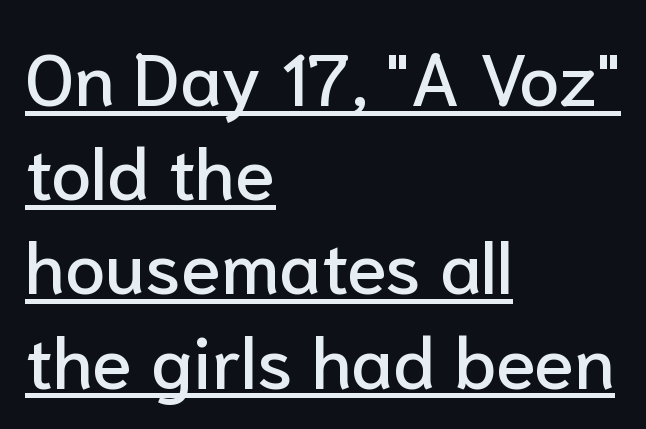
Q: Is the text italic (slanted)? A: No, it is upright.
Q: Is the typeface a serif or a sans-serif typeface? A: Sans-serif.
Q: Is the text underlined? A: Yes.
Q: How is the paragraph aligned? A: Left-aligned.
Q: Is the spacing between letters normal or unusually wide? A: Normal.
Q: Is the spacing between lines tight, normal or loose? A: Normal.
Q: Width (condensed, normal, or wide)? A: Normal.
Q: Stroke contrast? A: Low.
Q: x-height? A: Medium.
Q: Monospaced? A: No.
